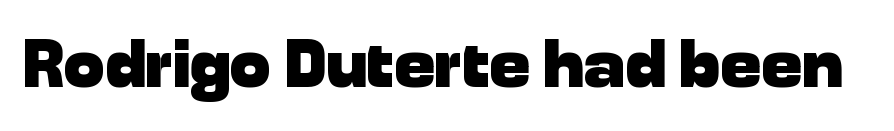
{"serif": "no", "italic": "no", "bold": "yes", "weight": "heavy", "width": "normal", "stroke_contrast": "low", "x_height": "medium", "monospaced": "no", "underline": "no", "letter_spacing": "normal", "letter_spacing_em": 0.0, "glyph_px": 68}
